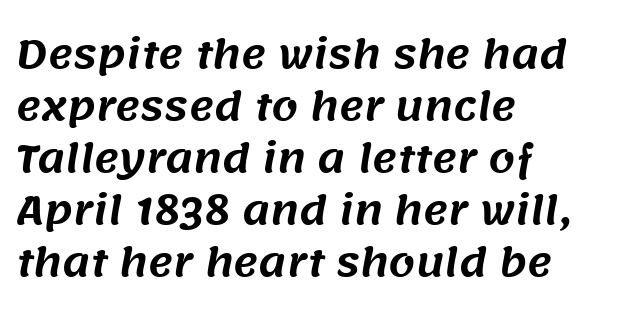
The image shows 38 px sans-serif type; set left-aligned, normal line spacing (1.37x), normal letter spacing, not underlined; medium stroke contrast and a large x-height.
